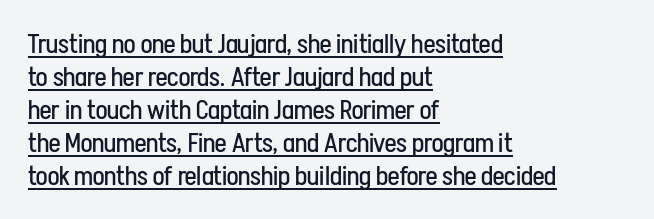
Q: Is the text bold? A: No.
Q: Is the text italic (slanted)? A: No, it is upright.
Q: Is the text underlined? A: Yes.
Q: How is the paragraph aligned? A: Left-aligned.
Q: Is the spacing between letters normal or unusually wide? A: Normal.
